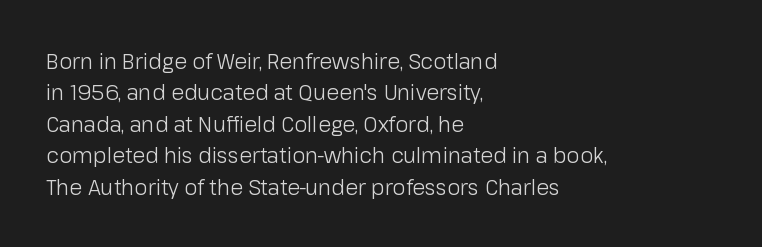
{"italic": "no", "bold": "no", "underline": "no", "align": "left", "line_spacing": "normal", "line_spacing_ratio": 1.5, "letter_spacing": "normal", "letter_spacing_em": 0.0, "glyph_px": 21}
